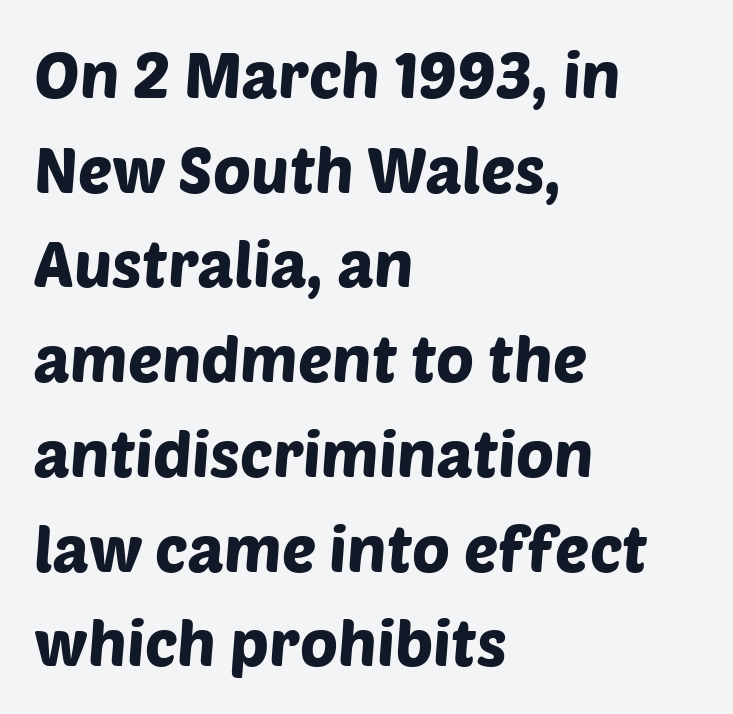
Letters rest on an invisible, unmarked baseline. Font category for this specimen: sans-serif. Looks like regular typesetting: each glyph gets only the width it needs. Teacher's note: observe the even left margin — that is flush-left alignment.
